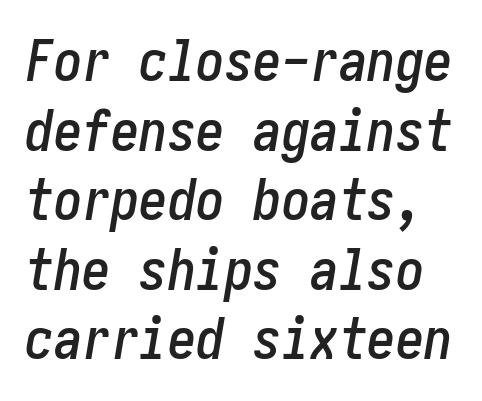
The gaps between neighbouring characters are ordinary and unremarkable. Plain, unruled lines of type. If you drew a line through each stem, it would be angled.
